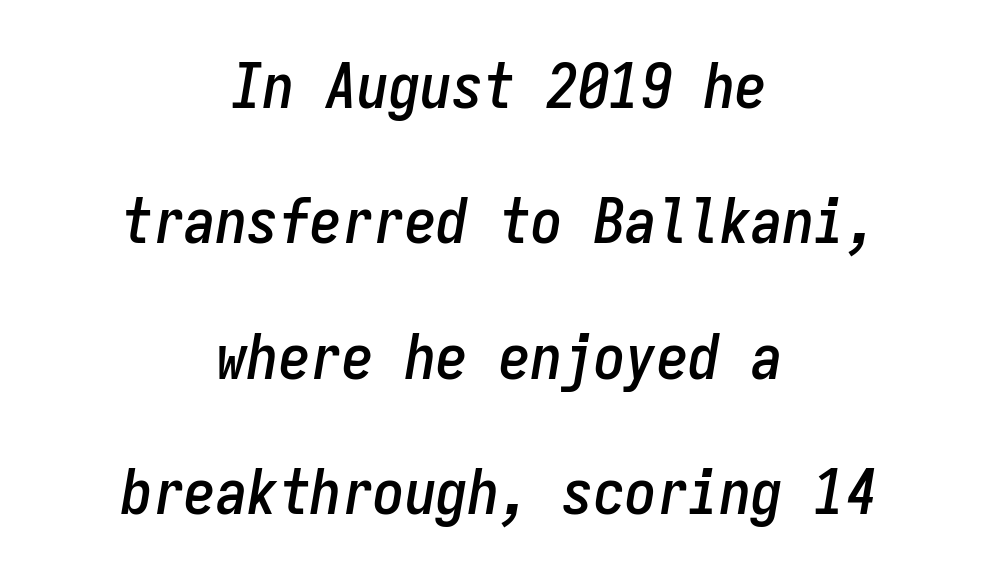
The vertical gap from one line to the next is large. Plain, unruled lines of type. Students, note that the glyphs here touch the page at normal intervals. These lines were composed using italics.
